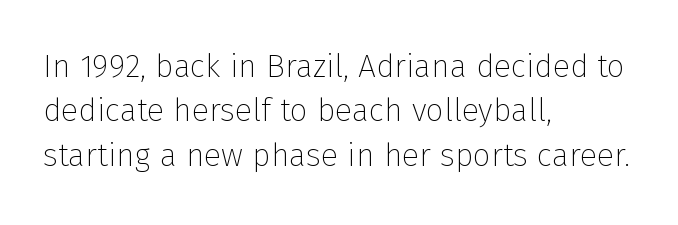
Q: Is the text bold? A: No.
Q: Is the text italic (slanted)? A: No, it is upright.
Q: Is the typeface a serif or a sans-serif typeface? A: Sans-serif.
Q: Is the text underlined? A: No.
Q: How is the paragraph aligned? A: Left-aligned.
Q: Is the spacing between letters normal or unusually wide? A: Normal.
Q: Is the spacing between lines tight, normal or loose? A: Normal.
Q: Width (condensed, normal, or wide)? A: Normal.
Q: Stroke contrast? A: Low.
Q: x-height? A: Medium.
Q: Monospaced? A: No.
